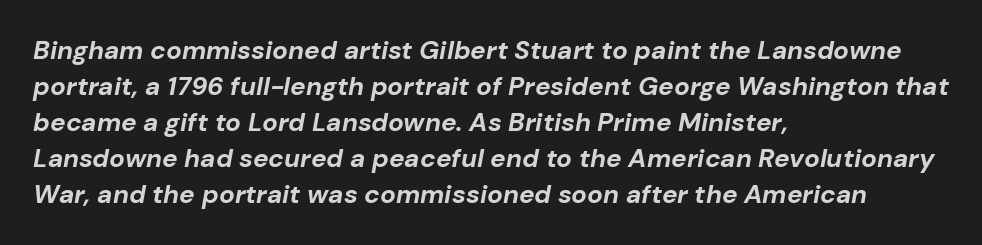
{"italic": "yes", "lean": "right", "slant_degrees": 10, "bold": "yes", "underline": "no", "align": "left", "line_spacing": "normal", "line_spacing_ratio": 1.38, "letter_spacing": "normal", "letter_spacing_em": 0.0, "glyph_px": 26}
